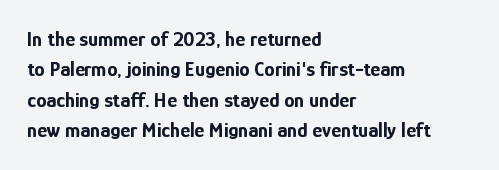
{"italic": "no", "bold": "yes", "underline": "no", "align": "left", "line_spacing": "normal", "line_spacing_ratio": 1.45, "letter_spacing": "normal", "letter_spacing_em": 0.0, "glyph_px": 21}
